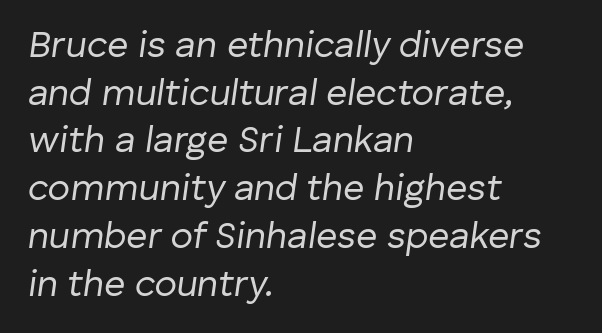
The image shows 37 px regular-weight type, italic (leaning right); set left-aligned, normal line spacing (1.29x), normal letter spacing, not underlined; low stroke contrast and a medium x-height.
